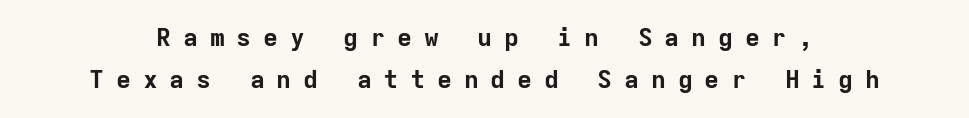
If you drew a line through each stem, it would be perfectly vertical. Notice how descenders clear the ascenders below comfortably — that's standard leading. Quick note: underline off. Honestly, the letter spacing is so wide it's the main thing you notice. Notice how thick the strokes are: this is what a full bold looks like.
